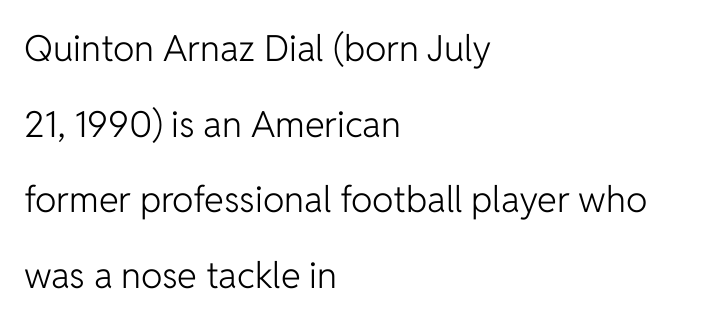
A sans-serif font was chosen for this passage. What's the leading like? Stretched, with rows far apart. The horizontal fit of the characters is conventional and even. These lines are rendered in a variable-pitch font. Weight: in the light-to-regular range. The specimen omits any rule beneath the text block's lines.
